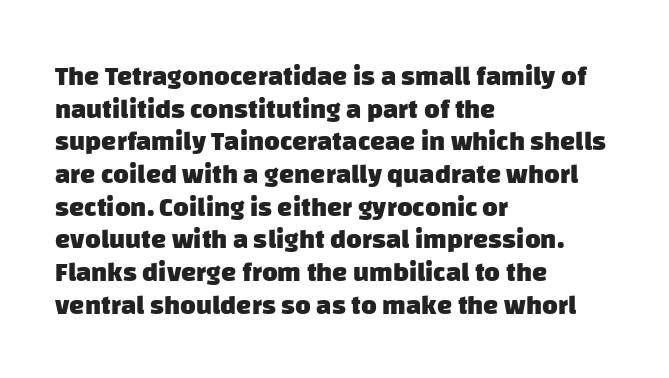
Q: Is the text bold? A: Yes.
Q: Is the text underlined? A: No.
Q: How is the paragraph aligned? A: Left-aligned.
Q: Is the spacing between letters normal or unusually wide? A: Normal.
